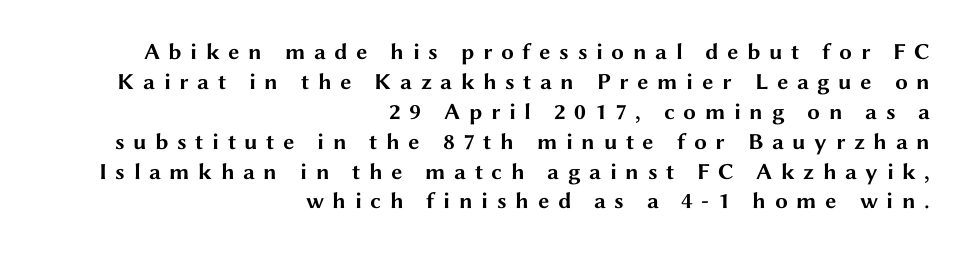
The image shows 23 px bold type, upright; set right-aligned, normal line spacing (1.3x), unusually wide letter spacing (+0.37 em), not underlined.
